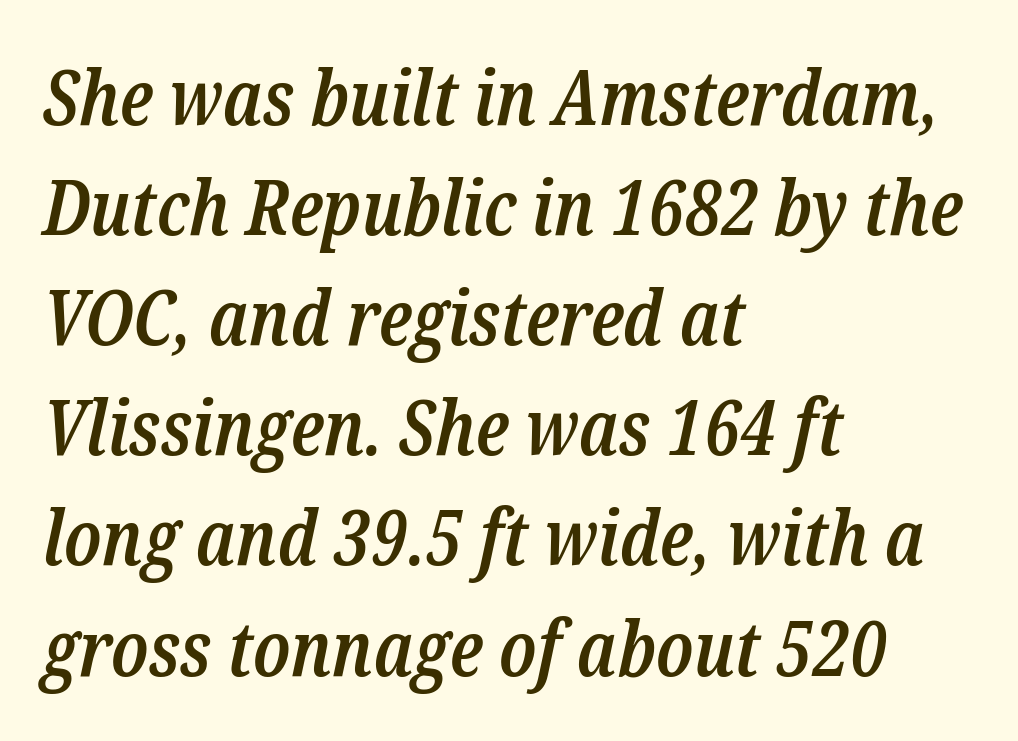
Q: Is the text bold? A: Semi-bold.
Q: Is the text italic (slanted)? A: Yes, it leans right by about 12 degrees.
Q: Is the typeface a serif or a sans-serif typeface? A: Serif.
Q: Is the text underlined? A: No.
Q: How is the paragraph aligned? A: Left-aligned.
Q: Is the spacing between letters normal or unusually wide? A: Normal.
Q: Is the spacing between lines tight, normal or loose? A: Normal.
Q: Width (condensed, normal, or wide)? A: Condensed.
Q: Stroke contrast? A: Low.
Q: x-height? A: Medium.
Q: Monospaced? A: No.
